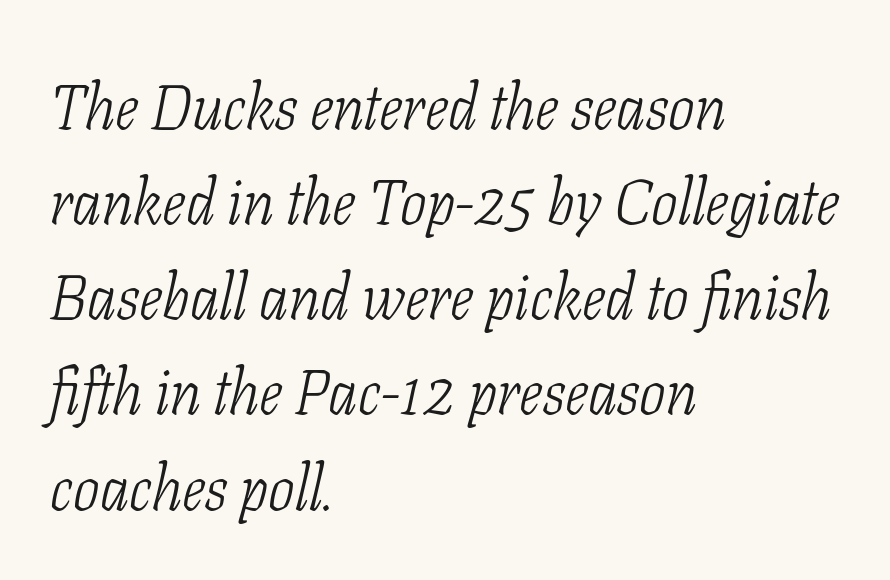
Q: Is the text bold? A: No.
Q: Is the text italic (slanted)? A: Yes, it leans right by about 11 degrees.
Q: Is the typeface a serif or a sans-serif typeface? A: Serif.
Q: Is the text underlined? A: No.
Q: How is the paragraph aligned? A: Left-aligned.
Q: Is the spacing between letters normal or unusually wide? A: Normal.
Q: Is the spacing between lines tight, normal or loose? A: Normal.
Q: Width (condensed, normal, or wide)? A: Condensed.
Q: Stroke contrast? A: Low.
Q: x-height? A: Medium.
Q: Monospaced? A: No.
